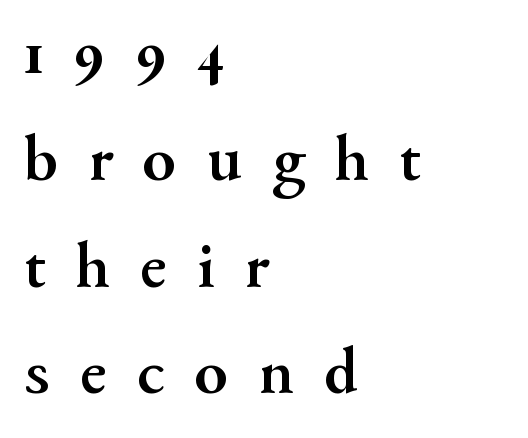
Examine the stroke ends and you'll spot serifs. Loose tracking; the words dissolve into strings of separated letters. Every letter is thick-stroked: bold, no question. Check the space under the baseline: it is left empty. Do the characters align in a grid? No, the font is proportional. The axis of the letterforms is exactly vertical.
